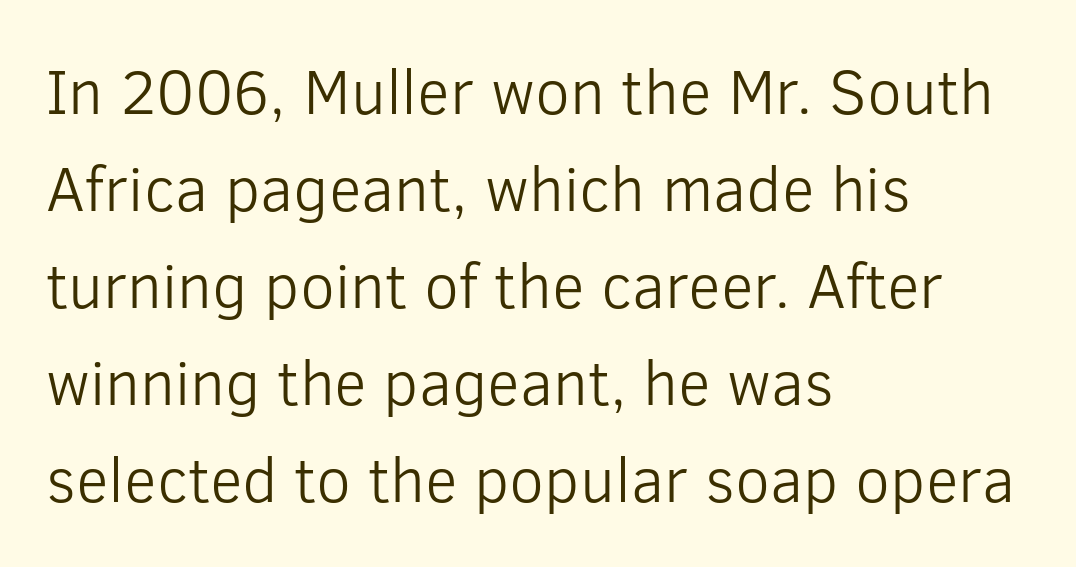
The image shows 63 px light sans-serif type, upright; set left-aligned, normal line spacing (1.54x), normal letter spacing, not underlined; low stroke contrast and a medium x-height.
